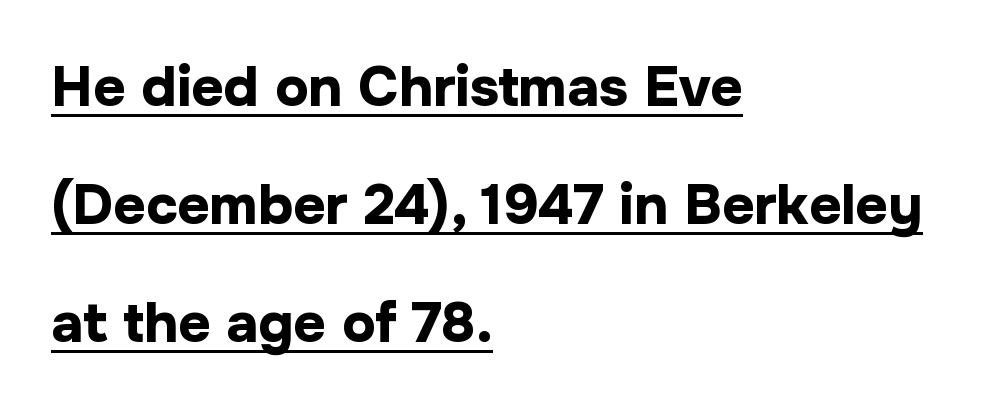
What decoration does the sample have? An underline. Left-aligned paragraph, ragged on the right. Standard letterfit; no display-style spreading of the glyphs. Observe the absence of serifs on each vertical stroke in this sample. The passage shown is typed in a proportional face where columns would drift.
